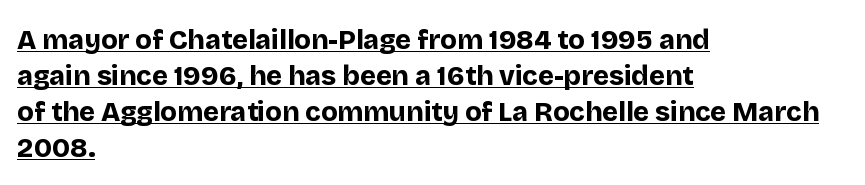
Heavy, bold letterforms. Compared with typical body copy, the letter spacing here is the same. The vertical gap from one line to the next is medium. The words here are underlined. Upright lettering throughout. Reading down the block, your eye returns to a fixed left position each line.
